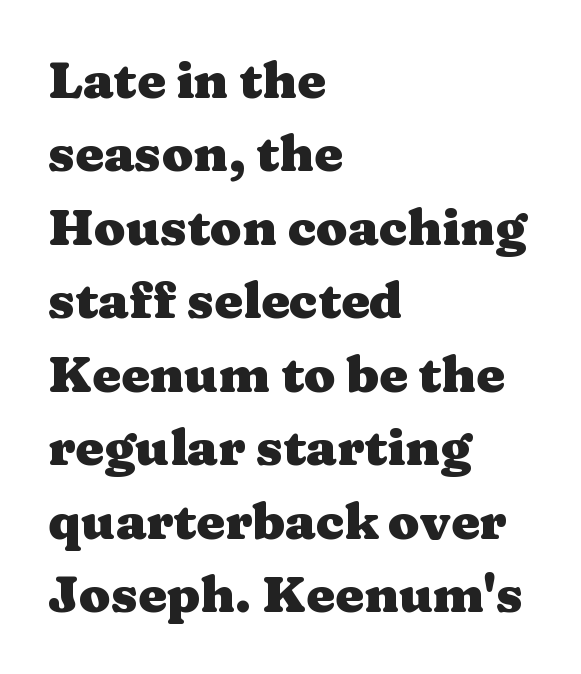
The string is rendered with underlining switched off. Between one letter and the next there's only the usual sliver of space. A full-strength bold gives these letters their thick strokes. The passage shown stacks its lines at a standard gap.
